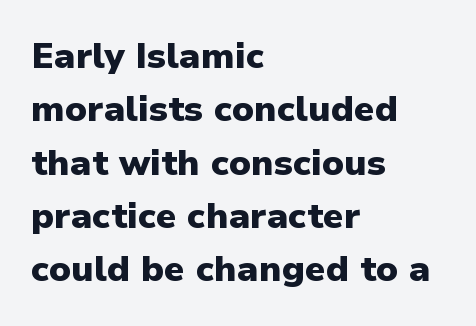
{"serif": "no", "italic": "no", "bold": "yes", "weight": "heavy", "width": "normal", "stroke_contrast": "low", "x_height": "medium", "monospaced": "no", "underline": "no", "align": "left", "line_spacing": "normal", "line_spacing_ratio": 1.48, "letter_spacing": "normal", "letter_spacing_em": 0.0, "glyph_px": 36}
